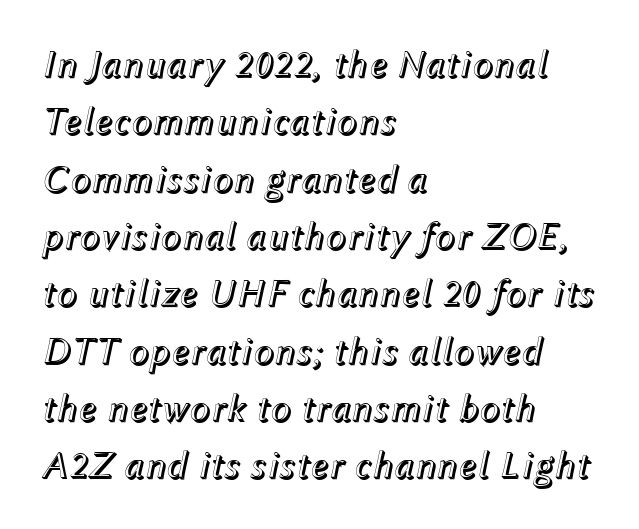
Nothing unusual about the tracking: characters are spaced as the font intends. Character widths vary here, with narrow letters taking less room than wide ones. The vertical gap from one line to the next is medium. Short and long lines alike share a common starting point at left.
